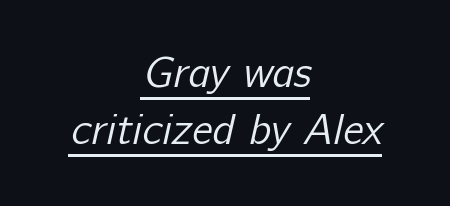
{"serif": "no", "bold": "no", "weight": "regular", "width": "normal", "stroke_contrast": "low", "x_height": "medium", "monospaced": "no", "underline": "yes", "align": "center", "line_spacing": "normal", "line_spacing_ratio": 1.33, "letter_spacing": "normal", "letter_spacing_em": 0.0, "glyph_px": 43}
